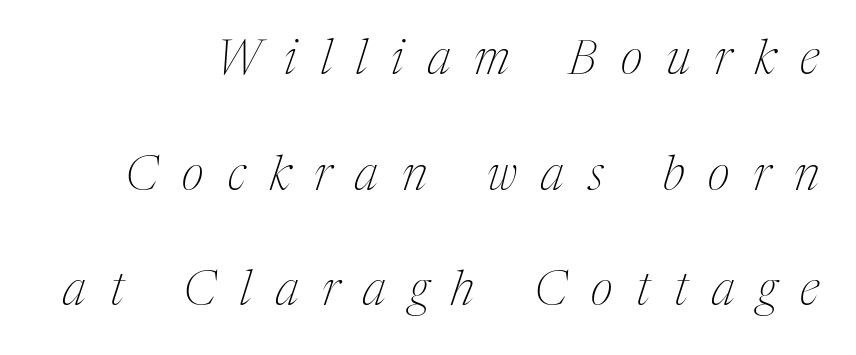
The image shows 48 px thin, condensed serif type, italic (leaning right); set loose line spacing (2.41x), unusually wide letter spacing (+0.5 em), not underlined; medium stroke contrast and a medium x-height.
